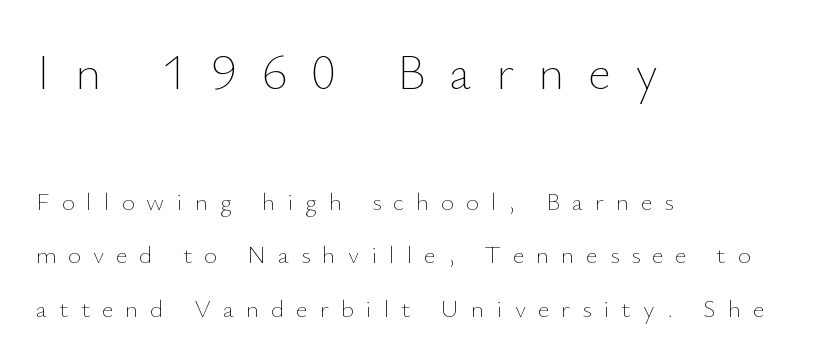
{"italic": "no", "bold": "no", "weight": "thin", "width": "normal", "stroke_contrast": "low", "x_height": "small", "monospaced": "no", "underline": "no", "align": "left", "line_spacing": "loose", "line_spacing_ratio": 2.14, "letter_spacing": "wide", "letter_spacing_em": 0.48, "larger_block": "first", "size_ratio": 2.0, "glyph_px": 50}
